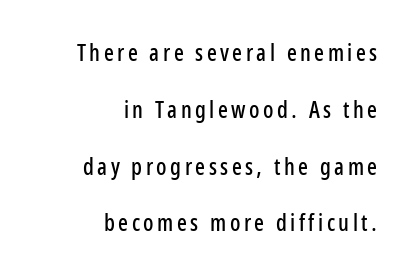
Beneath every word, the page is bare. You could fit nearly another row in the gap between these rows. Do the letters lean? They stand straight. Leftover space on each line is placed entirely before the opening word.
